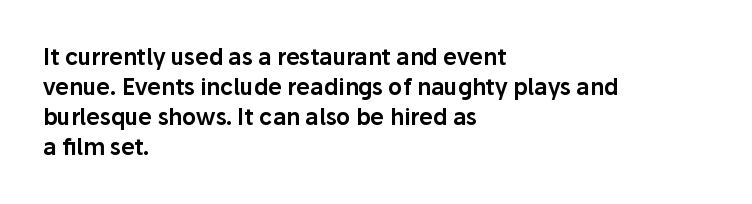
The image shows 22 px text type, upright; set left-aligned, normal line spacing (1.36x), normal letter spacing, not underlined.
